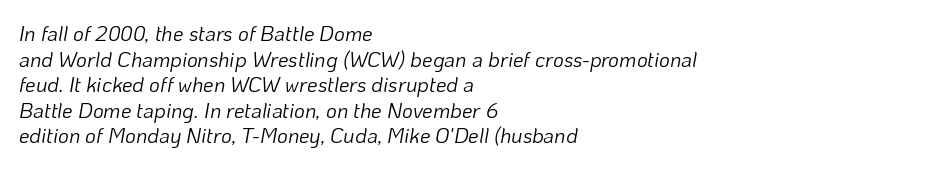
The image shows 21 px text type, italic (leaning right); set left-aligned, line spacing 1.22x, normal letter spacing, not underlined.
